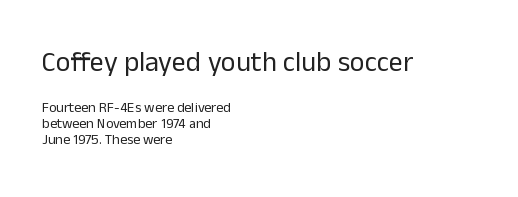
The image shows 28 px regular-weight sans-serif type, upright; set left-aligned, line spacing 1.16x, normal letter spacing, not underlined; the first (top) block is 2.0x larger; low stroke contrast and a medium x-height.
